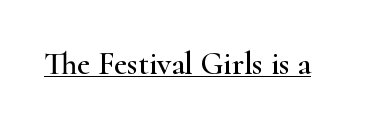
Q: Is the text italic (slanted)? A: No, it is upright.
Q: Is the typeface a serif or a sans-serif typeface? A: Serif.
Q: Is the text underlined? A: Yes.
Q: Is the spacing between letters normal or unusually wide? A: Normal.
Q: Width (condensed, normal, or wide)? A: Wide.
Q: Stroke contrast? A: High.
Q: x-height? A: Small.
Q: Monospaced? A: No.
